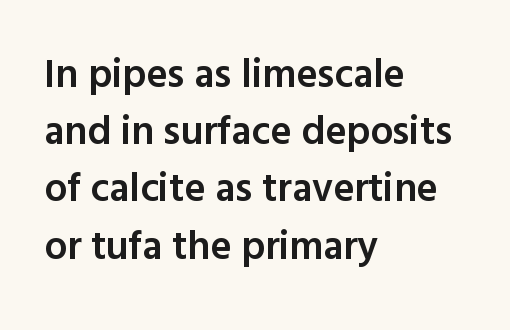
{"serif": "no", "italic": "no", "bold": "semi", "weight": "semibold", "width": "normal", "x_height": "medium", "monospaced": "no", "underline": "no", "align": "left", "line_spacing": "normal", "line_spacing_ratio": 1.43, "letter_spacing": "normal", "letter_spacing_em": 0.0, "glyph_px": 40}
